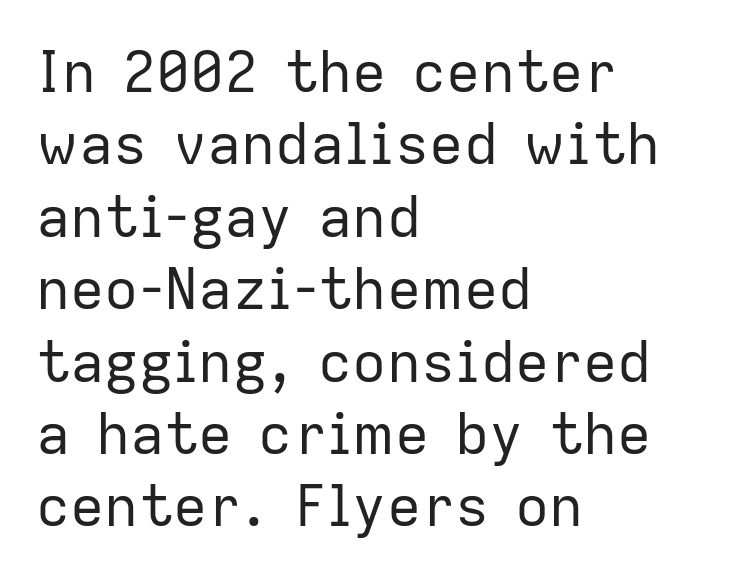
{"serif": "no", "italic": "no", "bold": "no", "weight": "regular", "width": "normal", "stroke_contrast": "low", "x_height": "medium", "monospaced": "no", "underline": "no", "align": "left", "line_spacing": "normal", "line_spacing_ratio": 1.27, "letter_spacing": "normal", "letter_spacing_em": 0.0, "glyph_px": 57}
